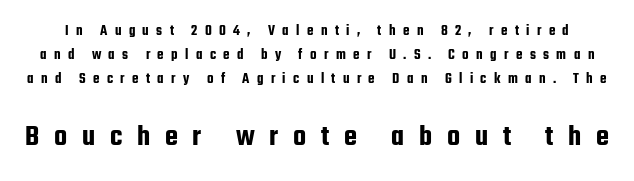
{"serif": "no", "italic": "no", "width": "condensed", "stroke_contrast": "low", "x_height": "medium", "monospaced": "no", "underline": "no", "line_spacing": "normal", "line_spacing_ratio": 1.61, "letter_spacing": "wide", "letter_spacing_em": 0.49, "larger_block": "second", "size_ratio": 2.0, "glyph_px": 30}
